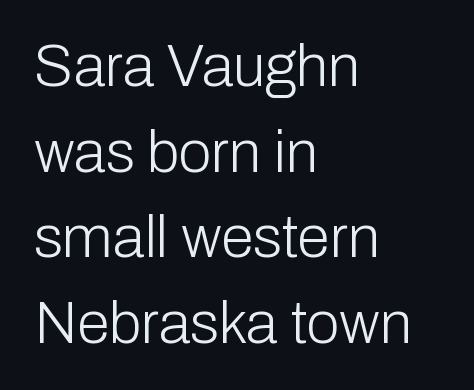
Each line starts at the same left margin while the right side varies. Nobody drew a line under any word here. The gaps between neighbouring characters are ordinary and unremarkable. The letters stand straight up with perfectly vertical stems. Stems here are at most as thick as an everyday book face.
